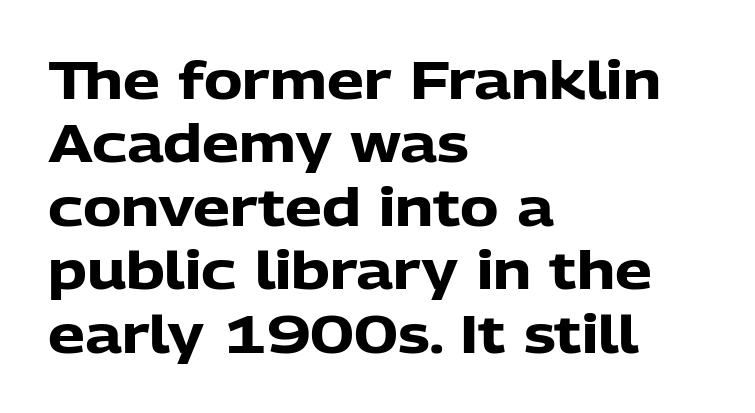
Q: Is the text bold? A: Yes.
Q: Is the text italic (slanted)? A: No, it is upright.
Q: Is the typeface a serif or a sans-serif typeface? A: Sans-serif.
Q: Is the text underlined? A: No.
Q: How is the paragraph aligned? A: Left-aligned.
Q: Is the spacing between letters normal or unusually wide? A: Normal.
Q: Width (condensed, normal, or wide)? A: Normal.
Q: Stroke contrast? A: Low.
Q: x-height? A: Medium.
Q: Monospaced? A: No.
